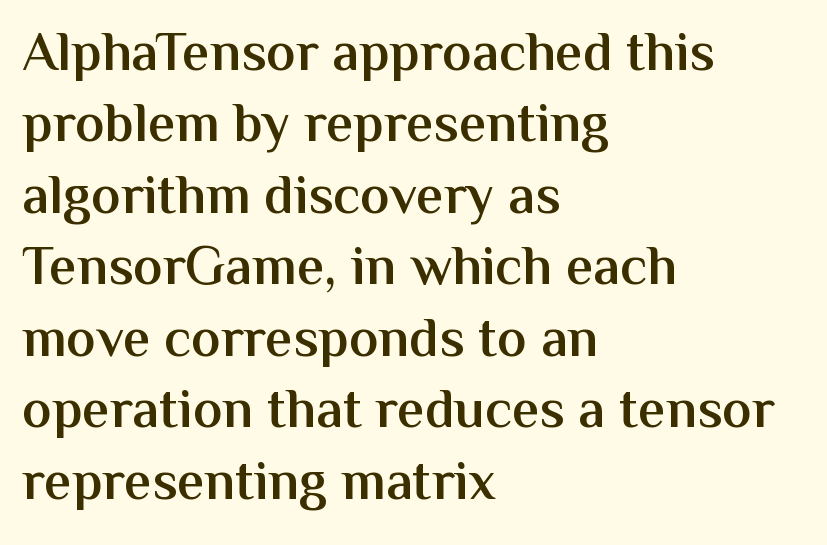
Each letter keeps its own natural width here, so spacing adapts to shape. Notice how the stems are strictly vertical — no italics here. Typesetter's note: demi weight, one step under bold. How are the letters spaced? Ordinarily, with no added tracking. The characters display no serif detailing; their extremities are plain.
